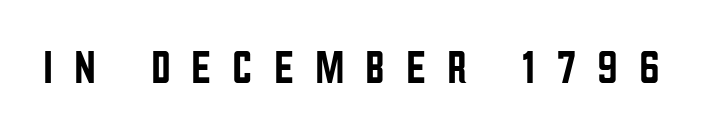
The passage shown is typed in a proportional face where columns would drift. Bare-footed words on every line. Italic? Not at all — the glyphs are vertical. Spacing between characters has been opened up far beyond the box default. Is this a sans? Yes — the strokes have no serifs.
